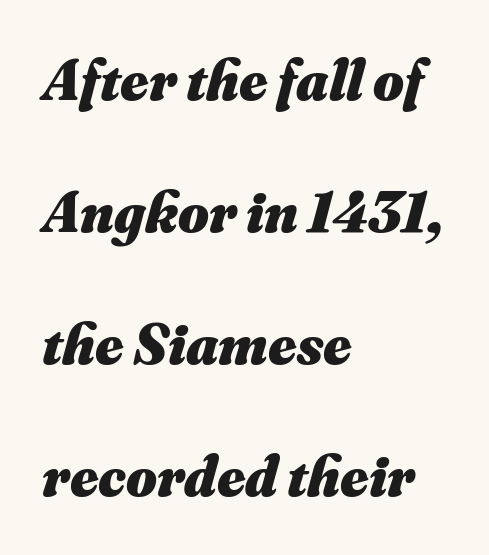
The image shows 59 px heavy type, italic (leaning right); set left-aligned, loose line spacing (2.24x), normal letter spacing, not underlined; medium stroke contrast and a small x-height.
